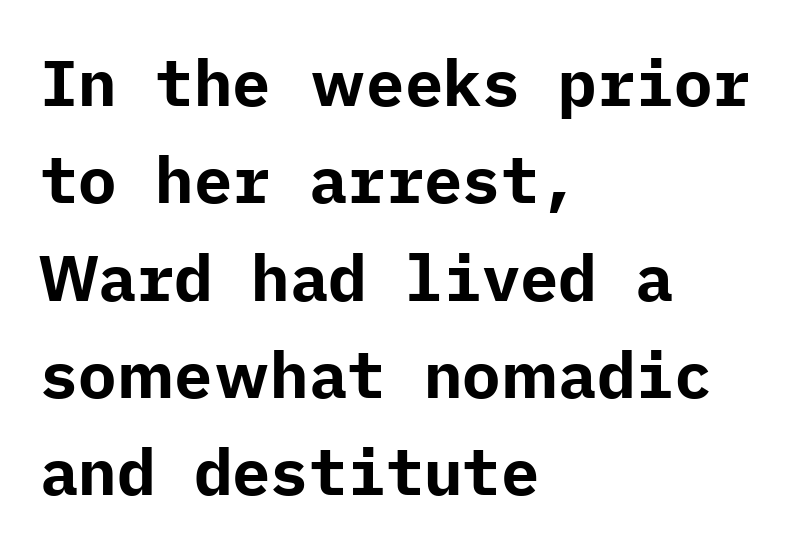
The glyphs in this specimen are sans serif. Letters rest on an invisible, unmarked baseline. This sample uses an upright cut, with every glyph sitting square on the baseline. Left-aligned paragraph, ragged on the right. What weight is shown? A full bold with thick strokes.
